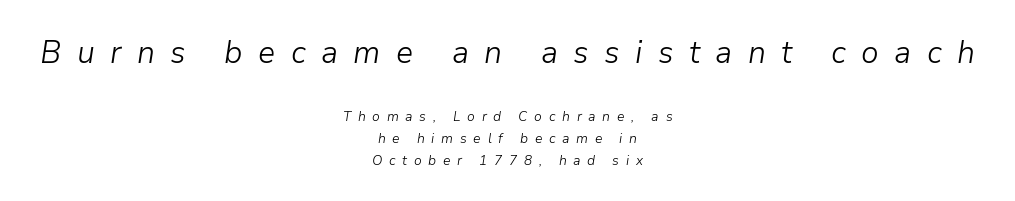
Caption: expanded tracking, letters set apart. Descenders hang freely into open space. The more generous point size was reserved for the upper chunk. Students, observe: this is what conventionally led text looks like. This sample has the flowing, uneven cadence of proportional lettering. Horizontal alignment here is central, giving a formal, balanced look.
